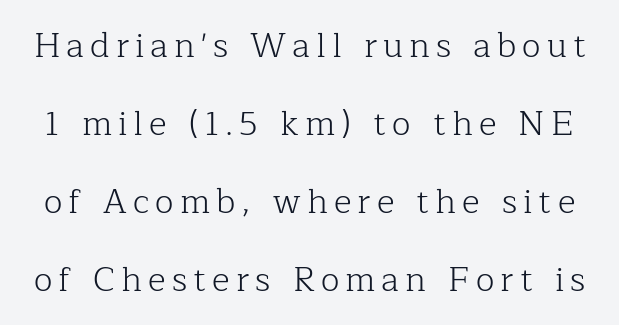
{"serif": "yes", "italic": "no", "bold": "no", "weight": "light", "width": "normal", "stroke_contrast": "low", "x_height": "medium", "monospaced": "no", "underline": "no", "line_spacing": "loose", "line_spacing_ratio": 2.29, "glyph_px": 34}
